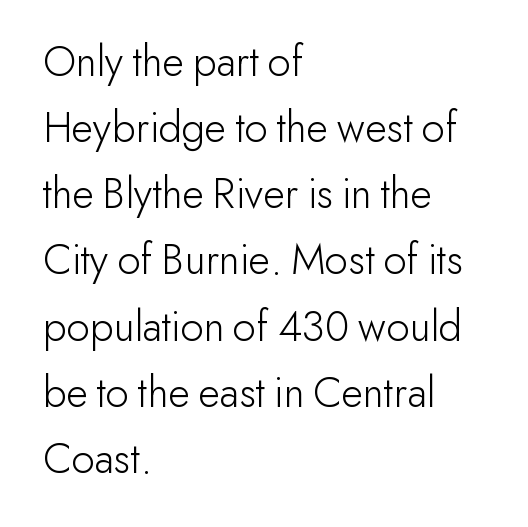
The face used here is rendered with its standard letterfit. The space beneath each line is pristine and unruled. The weight tops out at a normal text grade. Character widths vary here, with narrow letters taking less room than wide ones. Regarding leading, the lines here are spaced in the standard way. A roman cut, with each character standing at attention.
